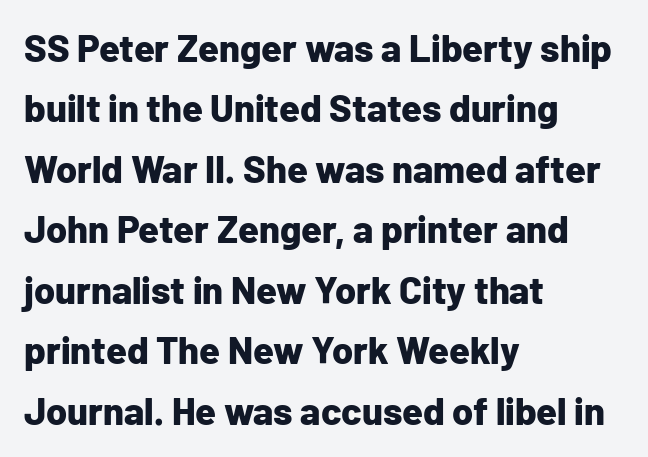
Normally led — the rows are evenly, conventionally spaced. The text was rendered using a sans face with plain stroke endings. Do the characters align in a grid? No, the font is proportional. Notice how thick the strokes are: this is what a full bold looks like. What stands out about the letter spacing? Nothing — it is the standard amount.
